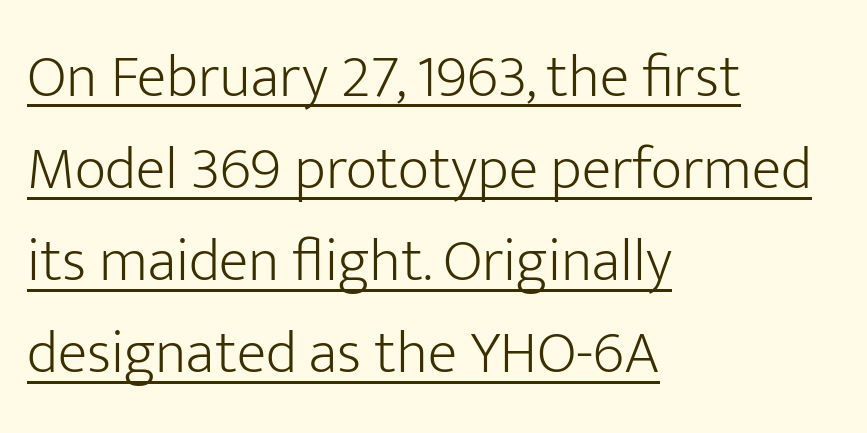
Q: Is the text bold? A: No.
Q: Is the text italic (slanted)? A: No, it is upright.
Q: Is the typeface a serif or a sans-serif typeface? A: Sans-serif.
Q: Is the text underlined? A: Yes.
Q: How is the paragraph aligned? A: Left-aligned.
Q: Is the spacing between letters normal or unusually wide? A: Normal.
Q: Is the spacing between lines tight, normal or loose? A: Normal.
Q: Width (condensed, normal, or wide)? A: Normal.
Q: Stroke contrast? A: Low.
Q: x-height? A: Medium.
Q: Monospaced? A: No.
